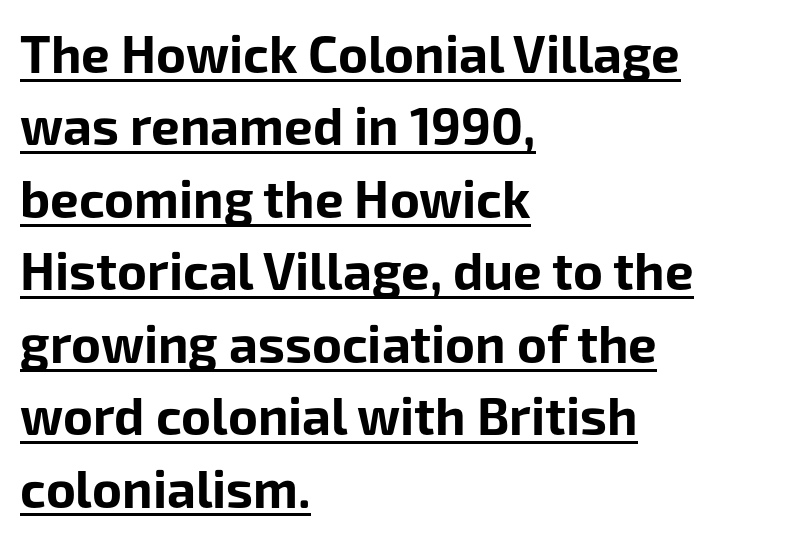
Q: Is the text bold? A: Yes.
Q: Is the text italic (slanted)? A: No, it is upright.
Q: Is the typeface a serif or a sans-serif typeface? A: Sans-serif.
Q: Is the text underlined? A: Yes.
Q: How is the paragraph aligned? A: Left-aligned.
Q: Is the spacing between letters normal or unusually wide? A: Normal.
Q: Is the spacing between lines tight, normal or loose? A: Normal.
Q: Width (condensed, normal, or wide)? A: Normal.
Q: Stroke contrast? A: Low.
Q: x-height? A: Medium.
Q: Monospaced? A: No.
